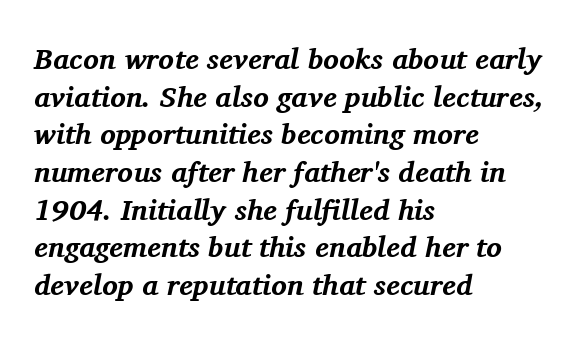
Q: Is the text bold? A: Yes.
Q: Is the text italic (slanted)? A: Yes, it leans right by about 11 degrees.
Q: Is the typeface a serif or a sans-serif typeface? A: Serif.
Q: Is the text underlined? A: No.
Q: How is the paragraph aligned? A: Left-aligned.
Q: Is the spacing between letters normal or unusually wide? A: Normal.
Q: Is the spacing between lines tight, normal or loose? A: Normal.
Q: Width (condensed, normal, or wide)? A: Normal.
Q: Stroke contrast? A: Medium.
Q: x-height? A: Medium.
Q: Monospaced? A: No.
